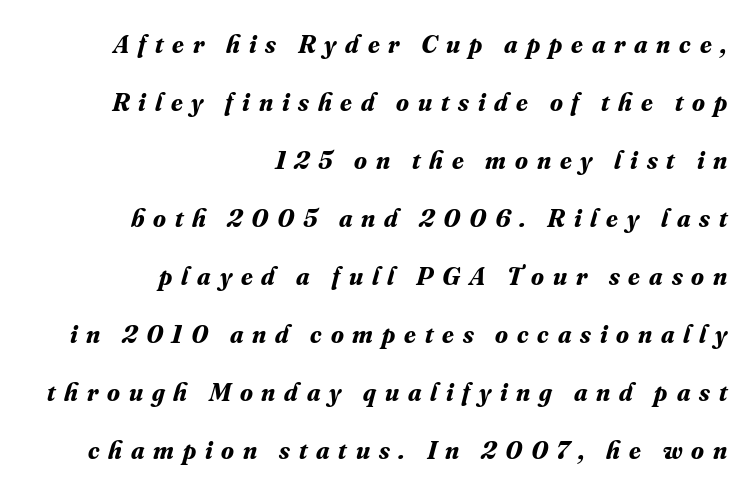
{"italic": "yes", "lean": "right", "slant_degrees": 16, "bold": "yes", "underline": "no", "align": "right", "line_spacing": "loose", "line_spacing_ratio": 2.23, "letter_spacing": "wide", "letter_spacing_em": 0.34, "glyph_px": 26}
